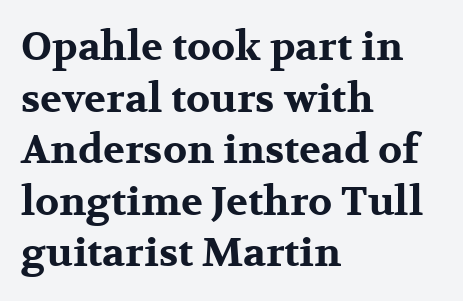
Q: Is the text bold? A: Yes.
Q: Is the text italic (slanted)? A: No, it is upright.
Q: Is the typeface a serif or a sans-serif typeface? A: Serif.
Q: Is the text underlined? A: No.
Q: How is the paragraph aligned? A: Left-aligned.
Q: Is the spacing between letters normal or unusually wide? A: Normal.
Q: Is the spacing between lines tight, normal or loose? A: Normal.
Q: Width (condensed, normal, or wide)? A: Wide.
Q: Stroke contrast? A: Medium.
Q: x-height? A: Medium.
Q: Monospaced? A: No.
